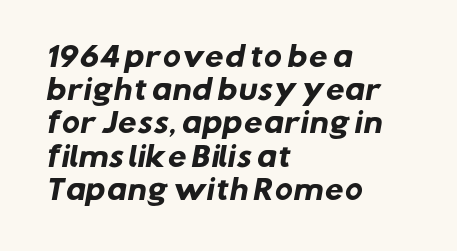
Which margin do the lines hug? The left one — the right edge is uneven. You could call the tracking neutral — neither tight nor loose. The strip under each line holds only bare page. Does the weight exceed regular? Yes, all the way to bold.
